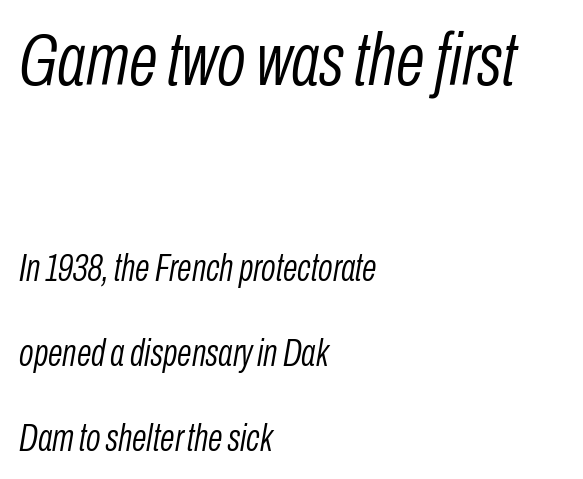
The image shows 75 px light, condensed type, italic (leaning right); set left-aligned, loose line spacing (2.24x), normal letter spacing, not underlined; the first (top) block is 1.97x larger; low stroke contrast and a medium x-height.
